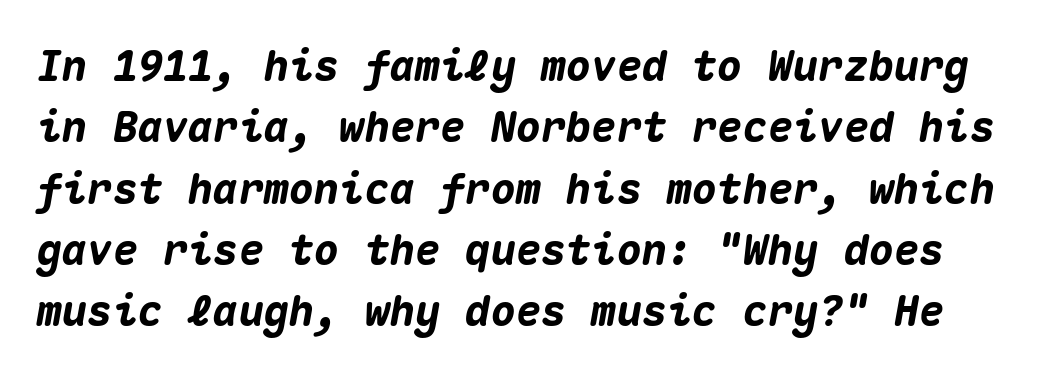
Q: Is the text bold? A: Yes.
Q: Is the text italic (slanted)? A: Yes, it leans right by about 10 degrees.
Q: Is the text underlined? A: No.
Q: Is the spacing between letters normal or unusually wide? A: Normal.
Q: Is the spacing between lines tight, normal or loose? A: Normal.
Q: Width (condensed, normal, or wide)? A: Normal.
Q: Stroke contrast? A: Medium.
Q: x-height? A: Medium.
Q: Monospaced? A: Yes.
